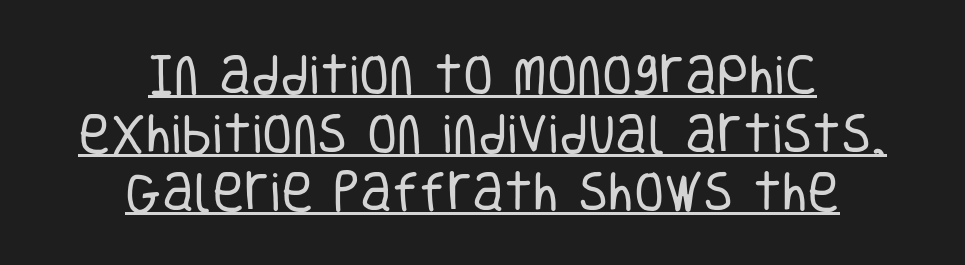
Varying glyph widths throughout — classic text-font behaviour. Looks like someone drew a line under every word here. Horizontal alignment here is central, giving a formal, balanced look. Weight: regular or lighter. A sans-serif font was chosen for this passage. Does the lettering tilt? It doesn't — this is upright.
